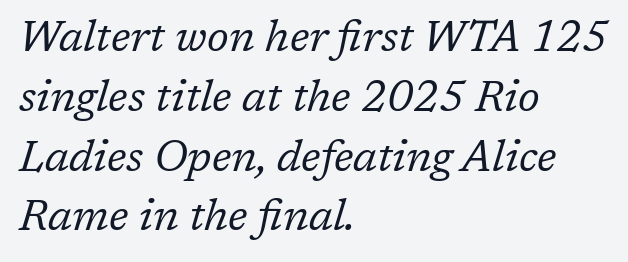
The face used here is proportionally spaced, like ordinary book or web type. These lines sit exactly where default settings would place them. The text carries the slant typical of an italic or oblique font. Descenders hang freely into open space. The compositor pushed each line to the left boundary. The rendering keeps characters at their native spacing.
